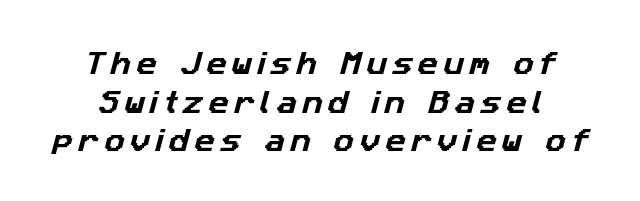
The image shows 25 px text type; set normal line spacing (1.55x), unusually wide letter spacing (+0.22 em), not underlined.
